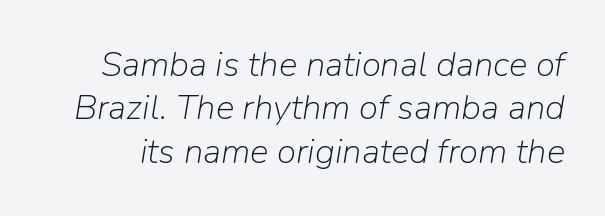
Q: Is the text bold? A: No.
Q: Is the text italic (slanted)? A: Yes, it leans right by about 9 degrees.
Q: Is the text underlined? A: No.
Q: Is the spacing between letters normal or unusually wide? A: Normal.
Q: Width (condensed, normal, or wide)? A: Normal.
Q: Stroke contrast? A: Low.
Q: x-height? A: Medium.
Q: Monospaced? A: No.
